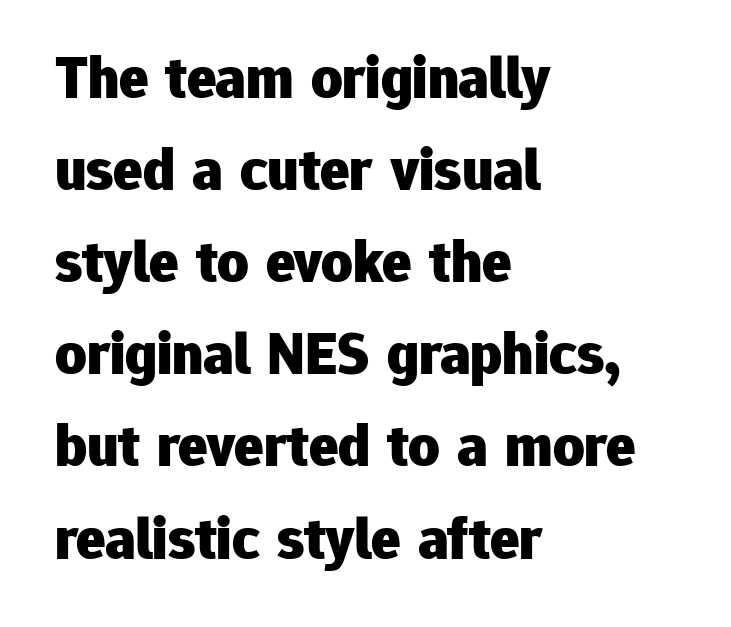
{"serif": "no", "italic": "no", "bold": "yes", "weight": "heavy", "width": "normal", "stroke_contrast": "low", "x_height": "medium", "monospaced": "no", "underline": "no", "align": "left", "line_spacing": "normal", "line_spacing_ratio": 1.51, "letter_spacing": "normal", "letter_spacing_em": 0.0, "glyph_px": 61}
